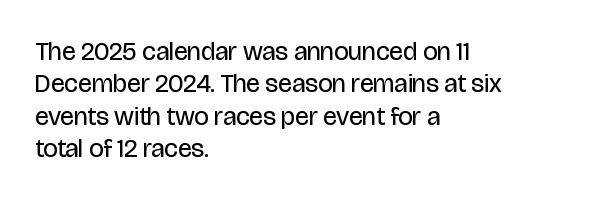
The image shows 26 px text type, upright; set left-aligned, normal line spacing (1.25x), normal letter spacing, not underlined.
